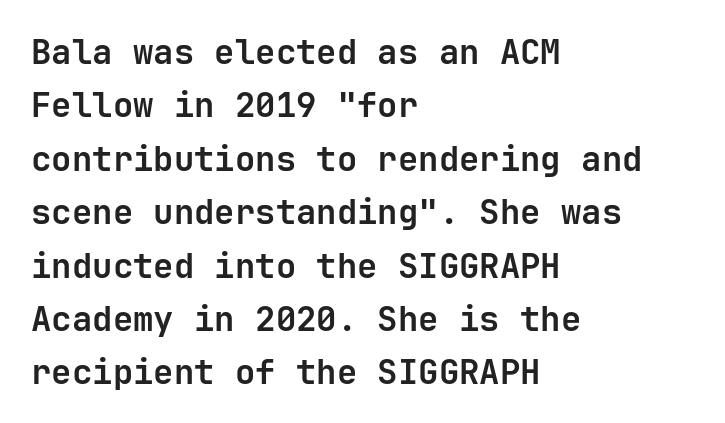
The rendering shows plain stroke endings on the letterforms — a sans-serif design. The text block is weighted toward the left margin, trailing off unevenly rightward. What's the leading like? Ordinary, nothing unusual. The letters stand upright; this is a roman face.
